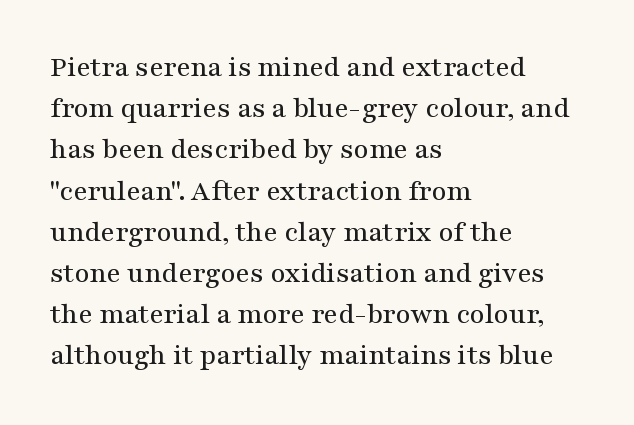
{"serif": "yes", "italic": "no", "width": "wide", "stroke_contrast": "medium", "x_height": "medium", "monospaced": "no", "underline": "no", "align": "left", "line_spacing": "normal", "line_spacing_ratio": 1.42, "letter_spacing": "normal", "letter_spacing_em": 0.0, "glyph_px": 29}
